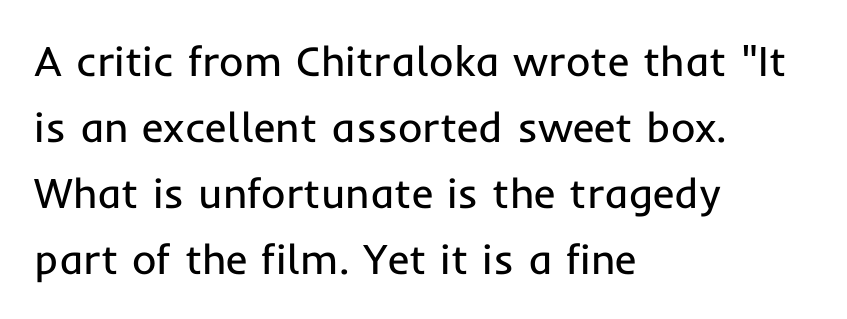
The image shows 42 px regular-weight sans-serif type, upright; set left-aligned, normal line spacing (1.57x), normal letter spacing, not underlined; low stroke contrast and a medium x-height.
